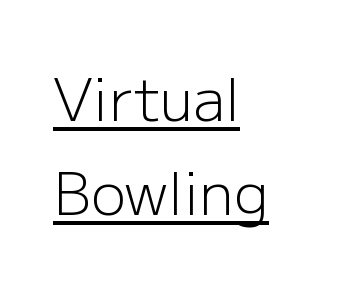
Q: Is the text bold? A: No.
Q: Is the text italic (slanted)? A: No, it is upright.
Q: Is the typeface a serif or a sans-serif typeface? A: Sans-serif.
Q: Is the text underlined? A: Yes.
Q: How is the paragraph aligned? A: Left-aligned.
Q: Is the spacing between letters normal or unusually wide? A: Normal.
Q: Is the spacing between lines tight, normal or loose? A: Normal.
Q: Width (condensed, normal, or wide)? A: Normal.
Q: Stroke contrast? A: Low.
Q: x-height? A: Medium.
Q: Monospaced? A: No.
